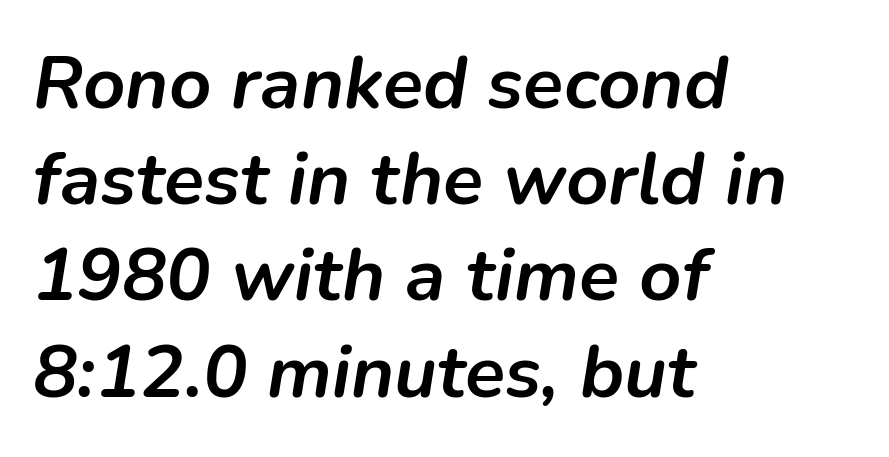
The image shows 74 px semibold type, italic (leaning right); set left-aligned, normal line spacing (1.3x), normal letter spacing, not underlined; low stroke contrast and a medium x-height.
